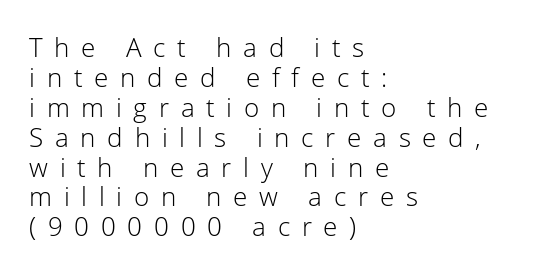
The image shows 26 px text type, upright; set left-aligned, tight line spacing (1.15x), unusually wide letter spacing (+0.45 em), not underlined.
